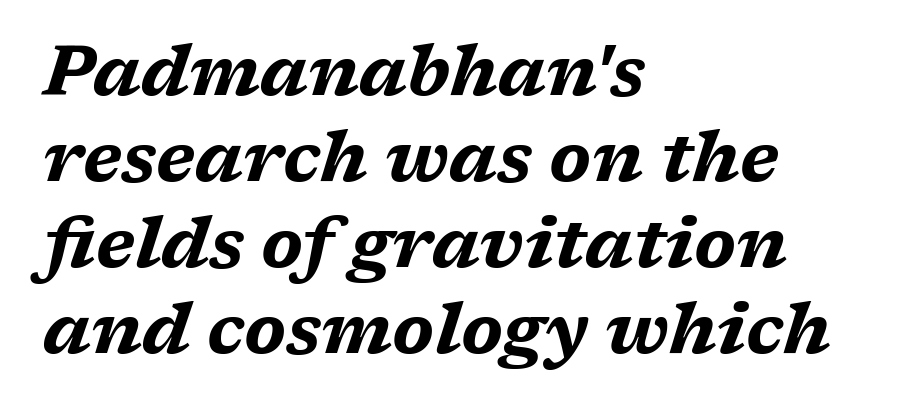
{"italic": "yes", "lean": "right", "slant_degrees": 17, "bold": "yes", "weight": "bold", "width": "wide", "stroke_contrast": "medium", "x_height": "medium", "monospaced": "no", "underline": "no", "align": "left", "line_spacing_ratio": 1.23, "letter_spacing": "normal", "letter_spacing_em": 0.0, "glyph_px": 70}
